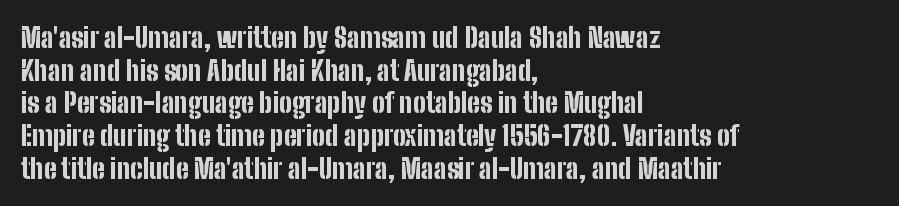
Q: Is the text bold? A: Yes.
Q: Is the text italic (slanted)? A: No, it is upright.
Q: Is the text underlined? A: No.
Q: How is the paragraph aligned? A: Left-aligned.
Q: Is the spacing between letters normal or unusually wide? A: Normal.
